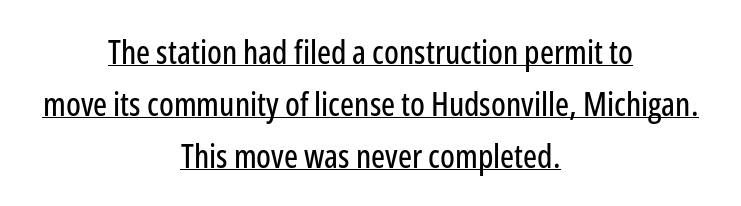
Q: Is the text italic (slanted)? A: No, it is upright.
Q: Is the typeface a serif or a sans-serif typeface? A: Sans-serif.
Q: Is the text underlined? A: Yes.
Q: How is the paragraph aligned? A: Centered.
Q: Is the spacing between letters normal or unusually wide? A: Normal.
Q: Is the spacing between lines tight, normal or loose? A: Normal.
Q: Width (condensed, normal, or wide)? A: Condensed.
Q: Stroke contrast? A: Low.
Q: x-height? A: Medium.
Q: Monospaced? A: No.
